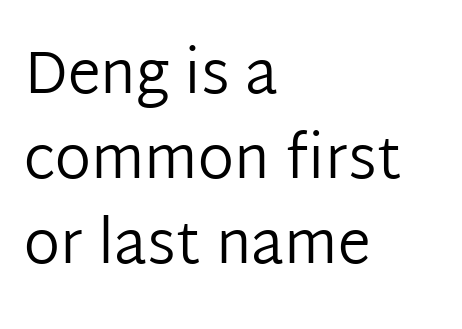
The rendering anchors every line to the left-hand side. Serifs: no, the terminals of the letterforms are clean. A typesetter would call this proportional, since set widths differ per character. Unbolded letterforms with no extra heft.
